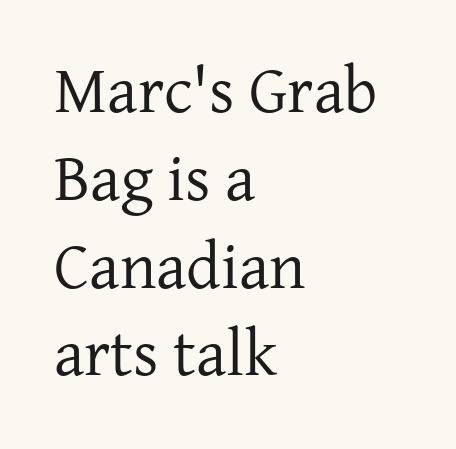
The letterforms sit shoulder to shoulder at normal distance. The paragraph has a hard left edge and a soft right edge. The letters advance in unequal steps, a hallmark of proportional type. The type sits square on the baseline with zero lean. Each letter's strokes conclude with small projecting serifs. Lines of text with bare space underneath.
